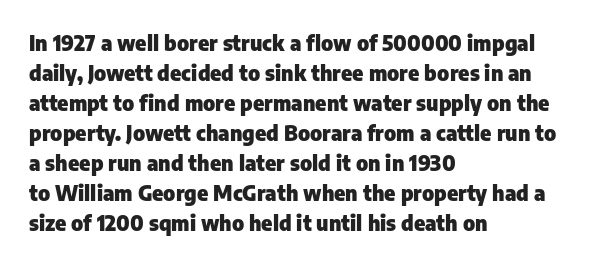
The font's upright variant was chosen for this text. These lines keep a tight, regular rhythm from letter to letter. Notice how thick the strokes are: this is what a full bold looks like. These lines sit exactly where default settings would place them.
